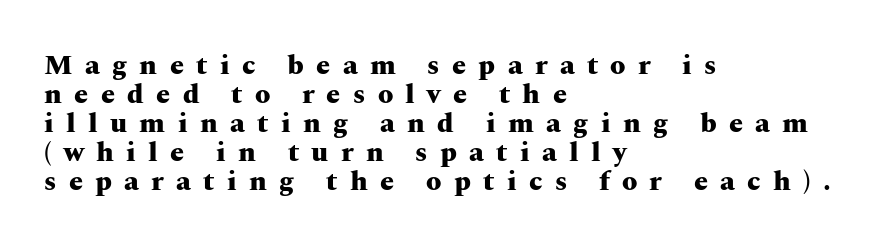
The image shows 28 px heavy, wide serif type, upright; set left-aligned, tight line spacing (1.04x), unusually wide letter spacing (+0.44 em), not underlined; medium stroke contrast and a medium x-height.
